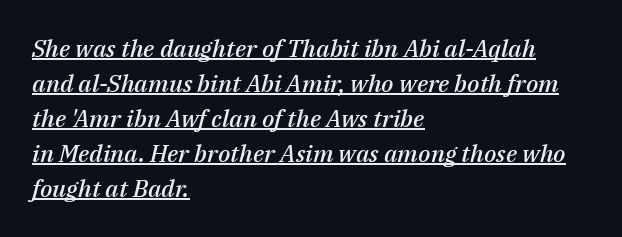
Q: Is the text bold? A: Semi-bold.
Q: Is the text italic (slanted)? A: Yes, it leans right by about 14 degrees.
Q: Is the text underlined? A: Yes.
Q: How is the paragraph aligned? A: Left-aligned.
Q: Is the spacing between letters normal or unusually wide? A: Normal.
Q: Is the spacing between lines tight, normal or loose? A: Normal.
